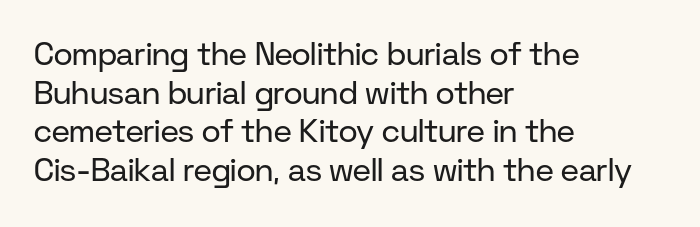
The image shows 32 px regular-weight sans-serif type, upright; set left-aligned, line spacing 1.21x, normal letter spacing, not underlined; low stroke contrast and a medium x-height.
